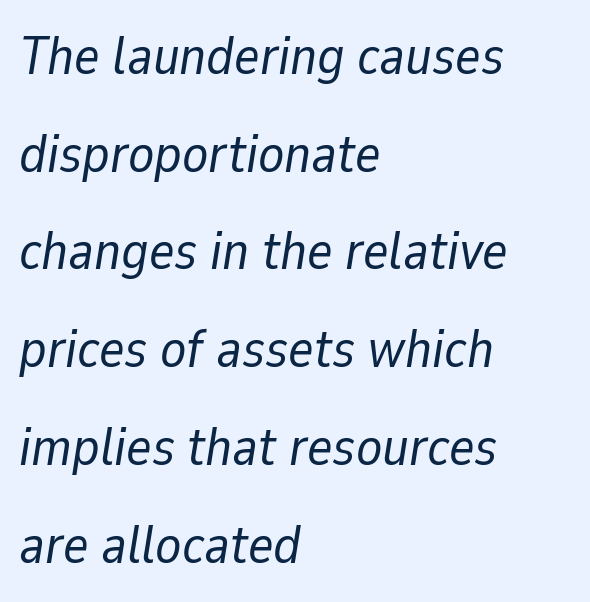
The image shows 54 px regular-weight type, italic (leaning right); set left-aligned, line spacing 1.81x, normal letter spacing, not underlined; low stroke contrast and a medium x-height.
